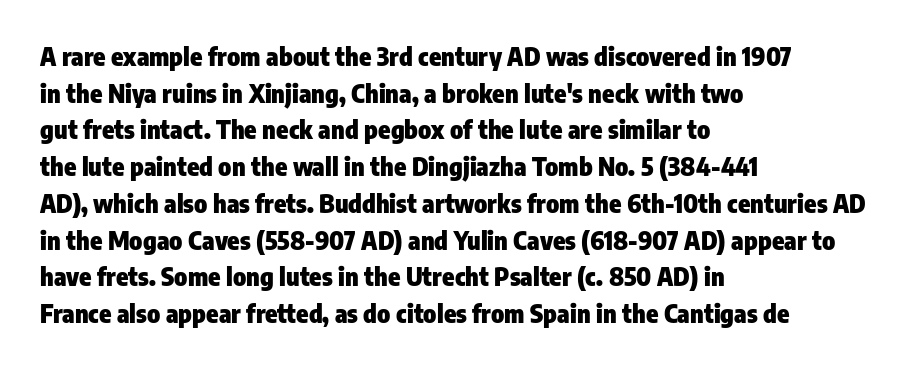
Compared with an ordinary text face, these strokes are far heavier — a full bold. Tall strokes in this sample are plumb rather than angled. Reading down the block, your eye returns to a fixed left position each line. The space directly below the letters is spotless. Leading matches the norm, producing a regular column. The type is set solid horizontally, with unmodified tracking.
